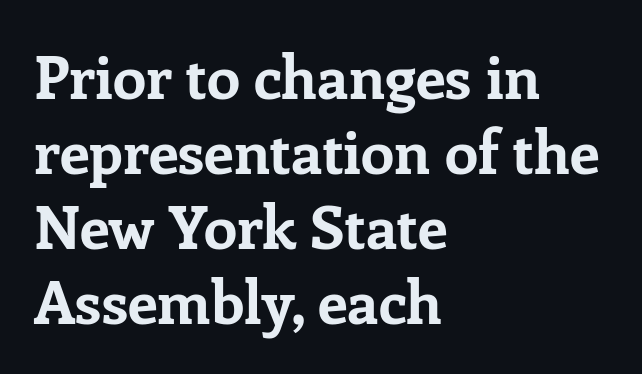
The image shows 60 px bold serif type, upright; set left-aligned, normal line spacing (1.25x), normal letter spacing, not underlined; low stroke contrast and a medium x-height.
